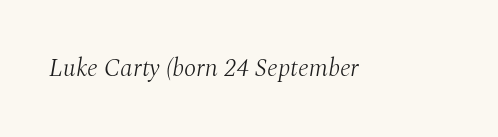
Q: Is the text bold? A: No.
Q: Is the text italic (slanted)? A: Yes, it leans right by about 10 degrees.
Q: Is the text underlined? A: No.
Q: Is the spacing between letters normal or unusually wide? A: Normal.
